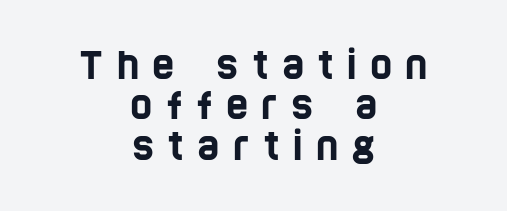
{"serif": "no", "width": "condensed", "stroke_contrast": "low", "x_height": "large", "monospaced": "no", "underline": "no", "align": "center", "line_spacing": "tight", "line_spacing_ratio": 1.06, "letter_spacing": "wide", "letter_spacing_em": 0.35, "glyph_px": 38}
